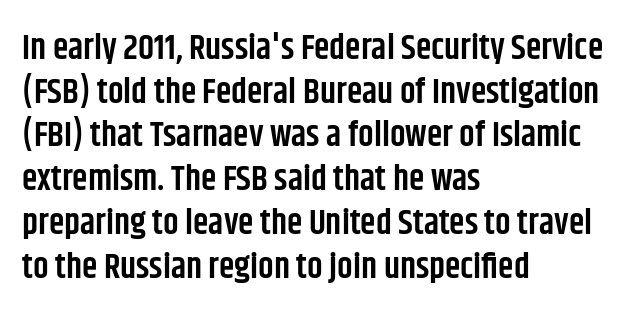
The image shows 35 px semibold, condensed sans-serif type, upright; set left-aligned, normal line spacing (1.25x), normal letter spacing, not underlined; low stroke contrast and a large x-height.
